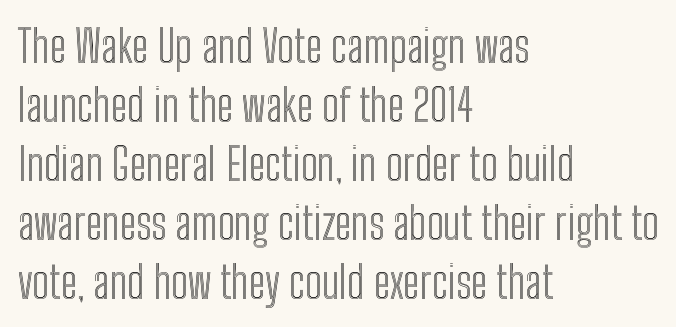
Looks like regular typesetting: each glyph gets only the width it needs. Where is the straight margin? On the left. Ascenders rise straight up at ninety degrees. This rendering leaves character spacing at its baseline value. Anything drawn beneath the words? Only blank space. The block of text has a typical density, with ordinary space between rows.
